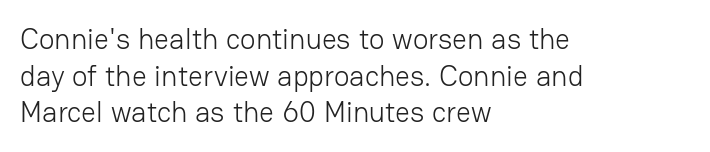
Alignment: flush left. Is the stroke heavy? The answer is a plain regular-or-lighter. These lines are rendered in a variable-pitch font. Lines of text with bare space underneath. Does extra space separate the letters? No, they use regular spacing.
